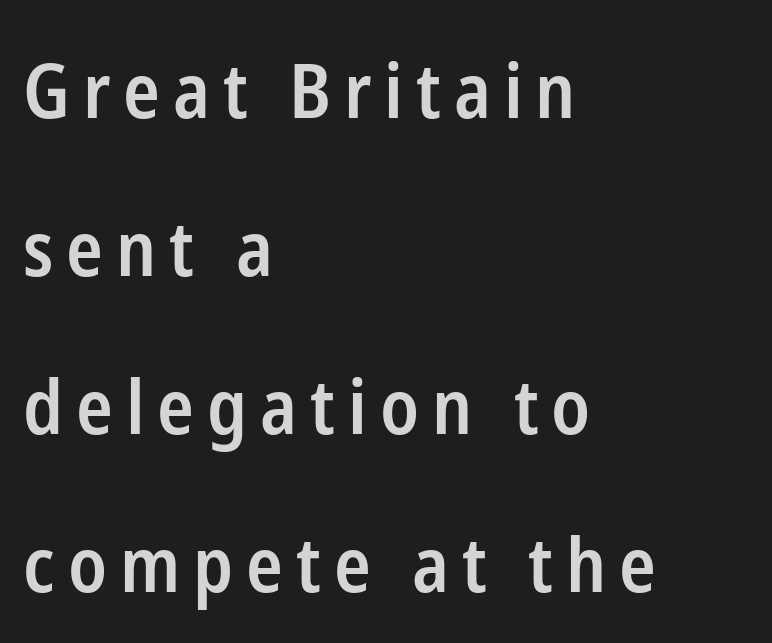
The image shows 76 px semibold, condensed sans-serif type, upright; set left-aligned, loose line spacing (2.08x), not underlined; low stroke contrast and a medium x-height.
